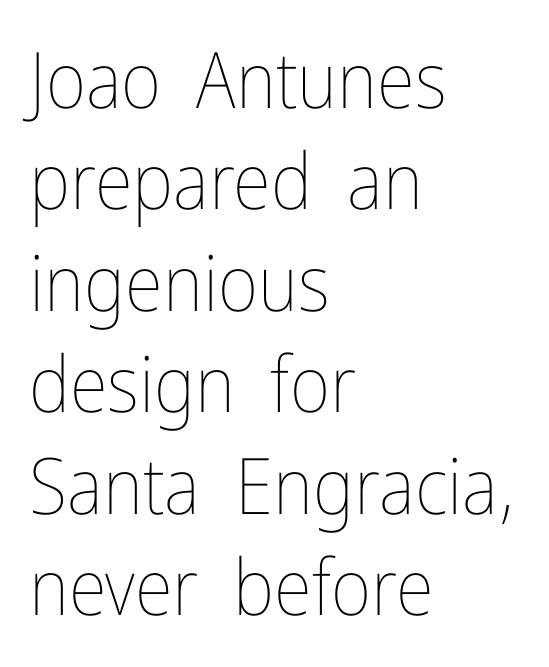
The specimen reads as upright at a glance. The passage shown is typed in a proportional face where columns would drift. Which margin do the lines hug? The left one — the right edge is uneven. Each stroke keeps to a modest, everyday thickness or less. Vertical spacing — default. Students, note that the glyphs here touch the page at normal intervals.
